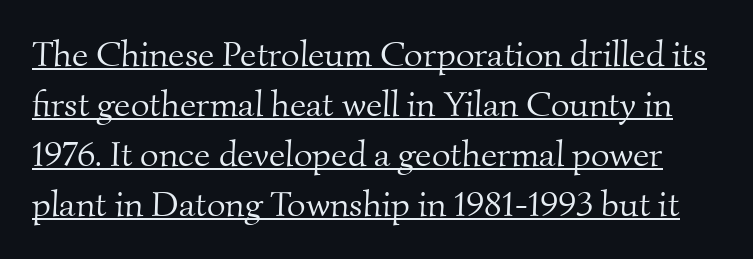
The image shows 36 px light serif type; set normal line spacing (1.39x), normal letter spacing, underlined; medium stroke contrast and a small x-height.
